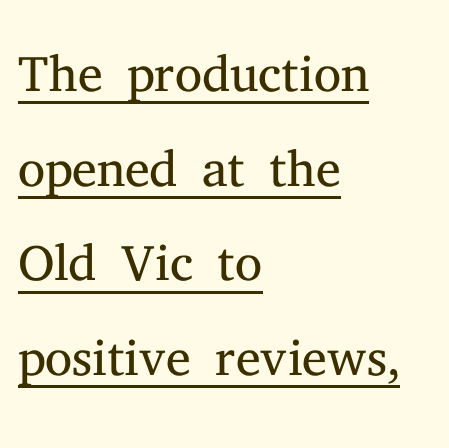
{"serif": "yes", "italic": "no", "bold": "no", "weight": "light", "width": "normal", "stroke_contrast": "medium", "x_height": "medium", "monospaced": "no", "underline": "yes", "align": "left", "line_spacing_ratio": 1.23, "letter_spacing": "normal", "letter_spacing_em": 0.0, "glyph_px": 77}
